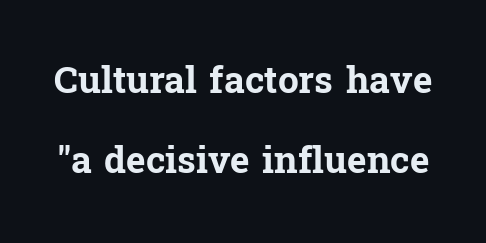
Q: Is the text bold? A: Yes.
Q: Is the text italic (slanted)? A: No, it is upright.
Q: Is the typeface a serif or a sans-serif typeface? A: Serif.
Q: Is the text underlined? A: No.
Q: Is the spacing between letters normal or unusually wide? A: Normal.
Q: Is the spacing between lines tight, normal or loose? A: Loose.
Q: Width (condensed, normal, or wide)? A: Normal.
Q: Stroke contrast? A: Low.
Q: x-height? A: Medium.
Q: Monospaced? A: No.
